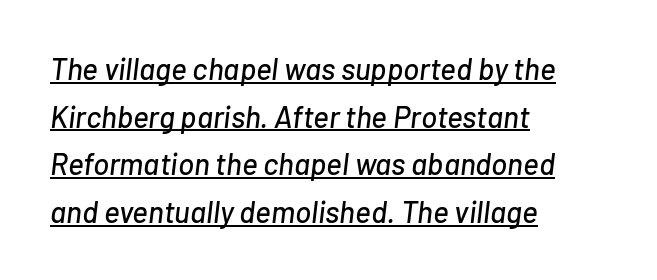
Is this a fixed-width face? No — the glyphs have proportional, varying widths. Underlined type. Reading down the column, the eye jumps a familiar distance to each next line. Horizontal alignment here is leftward, the default for most running prose. Tracking here is standard; glyphs follow each other at the usual distance. The typography opts for an oblique posture over an upright one.
